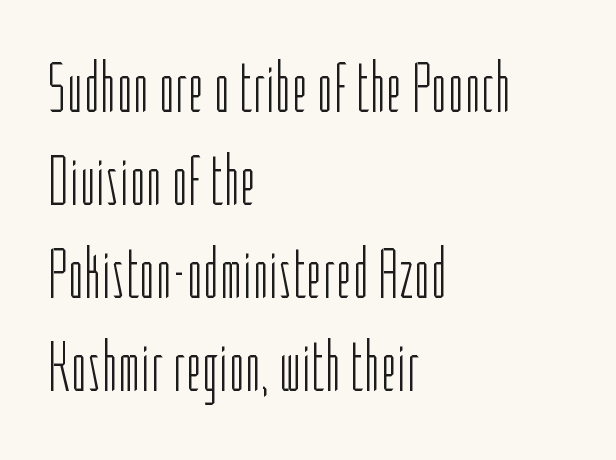
{"serif": "no", "italic": "no", "bold": "no", "weight": "light", "width": "condensed", "stroke_contrast": "low", "x_height": "medium", "monospaced": "no", "underline": "no", "align": "left", "line_spacing": "normal", "line_spacing_ratio": 1.29, "letter_spacing": "normal", "letter_spacing_em": 0.0, "glyph_px": 72}
